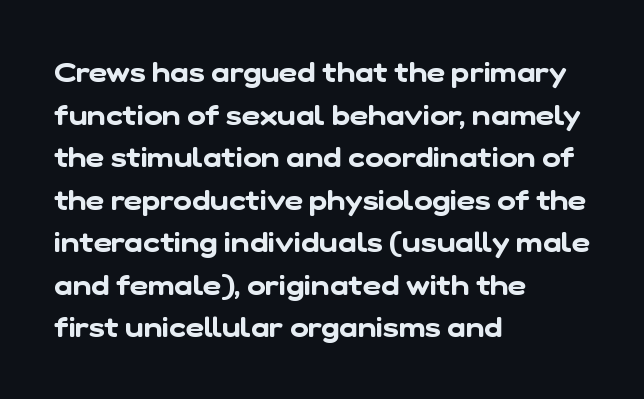
The image shows 28 px sans-serif type; set left-aligned, normal line spacing (1.52x), normal letter spacing, not underlined; low stroke contrast and a medium x-height.
